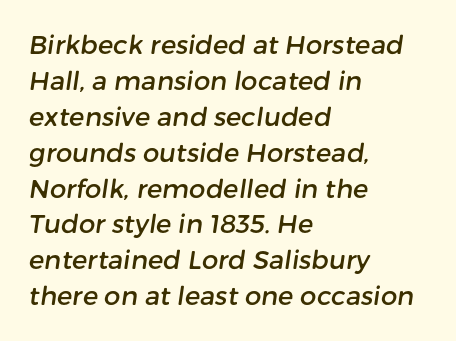
{"underline": "no", "align": "left", "line_spacing": "normal", "line_spacing_ratio": 1.38, "letter_spacing": "normal", "letter_spacing_em": 0.0, "glyph_px": 26}
